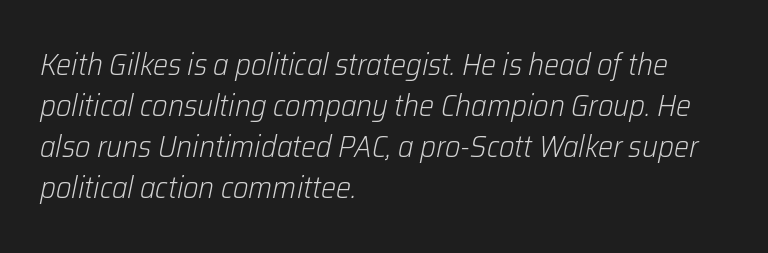
Q: Is the text bold? A: No.
Q: Is the text italic (slanted)? A: Yes, it leans right by about 12 degrees.
Q: Is the text underlined? A: No.
Q: How is the paragraph aligned? A: Left-aligned.
Q: Is the spacing between letters normal or unusually wide? A: Normal.
Q: Is the spacing between lines tight, normal or loose? A: Normal.
Q: Width (condensed, normal, or wide)? A: Normal.
Q: Stroke contrast? A: Low.
Q: x-height? A: Medium.
Q: Monospaced? A: No.
